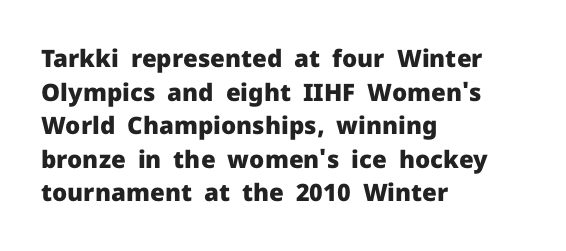
Any mark beneath the type? The region is blank. Regular leading. The face used here is rendered with its standard letterfit. These words are printed bold, with thick strokes throughout. Italic? Not at all — the glyphs are vertical. Left-aligned paragraph, ragged on the right.
